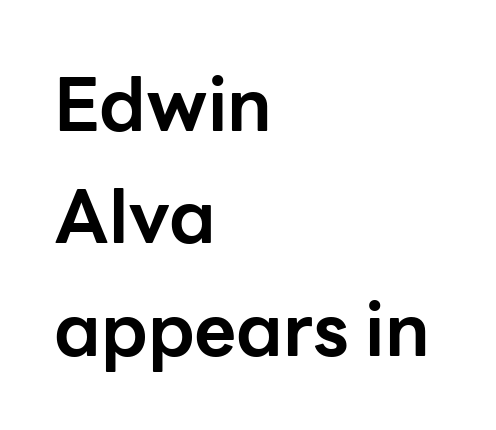
Q: Is the text bold? A: Yes.
Q: Is the text italic (slanted)? A: No, it is upright.
Q: Is the typeface a serif or a sans-serif typeface? A: Sans-serif.
Q: Is the text underlined? A: No.
Q: How is the paragraph aligned? A: Left-aligned.
Q: Is the spacing between letters normal or unusually wide? A: Normal.
Q: Is the spacing between lines tight, normal or loose? A: Normal.
Q: Width (condensed, normal, or wide)? A: Normal.
Q: Stroke contrast? A: Low.
Q: x-height? A: Medium.
Q: Monospaced? A: No.
